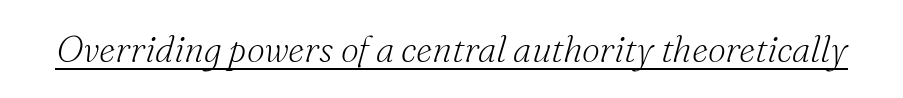
The image shows 36 px light serif type, italic (leaning right); set normal letter spacing, underlined; medium stroke contrast and a small x-height.
